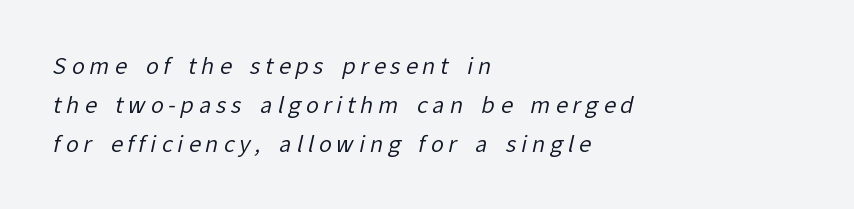
Q: Is the text bold? A: No.
Q: Is the text underlined? A: No.
Q: How is the paragraph aligned? A: Left-aligned.
Q: Is the spacing between letters normal or unusually wide? A: Unusually wide.
